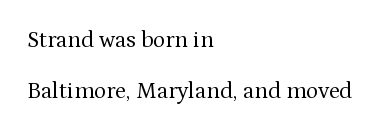
The font's upright variant was chosen for this text. Words appear dense and cohesive because spacing is normal. Glance below the letters and you will spot only blank space. Heaviness? Minimal to ordinary, like unemphasized prose. In terms of leading, this rendering errs on the spacious side.
